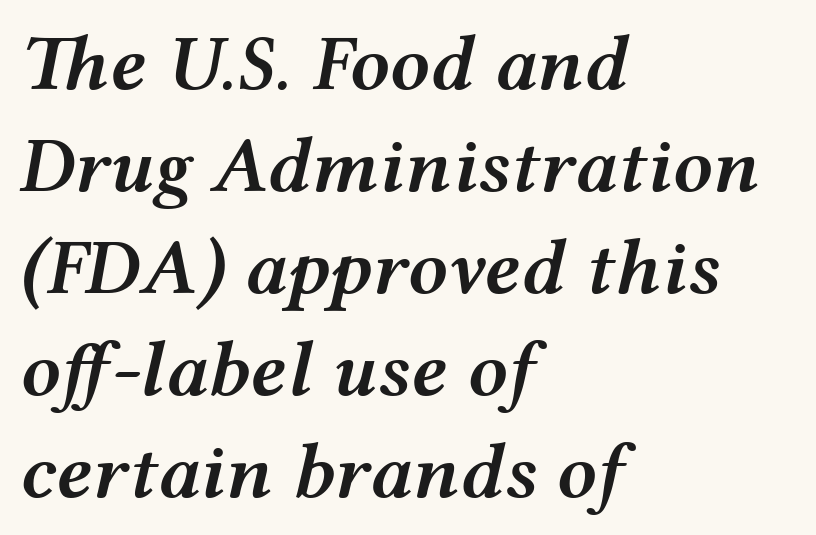
Think of a printed novel: that variable character pitch is what you see here. Typesetter's note: demi weight, one step under bold. Descender tails drop into unmarked territory. Between one letter and the next there's only the usual sliver of space. Line starts are locked; line ends wander. In terms of posture, this sample is oblique.
